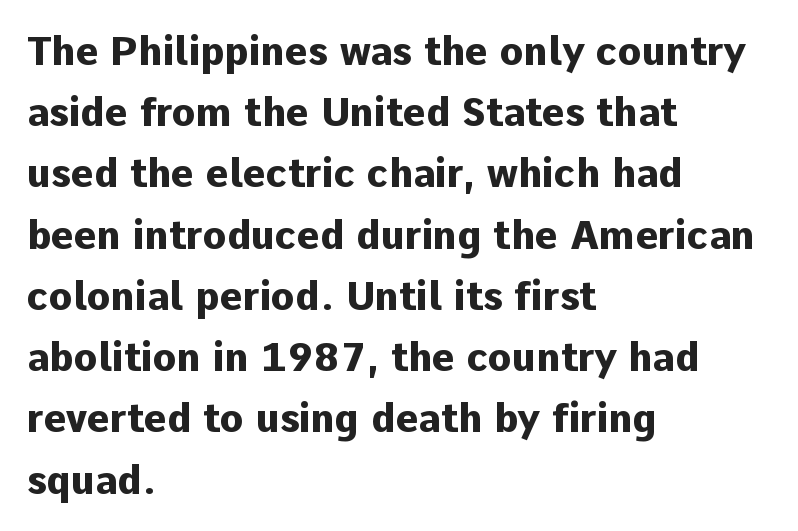
{"serif": "no", "italic": "no", "bold": "yes", "weight": "heavy", "width": "normal", "stroke_contrast": "low", "x_height": "medium", "monospaced": "no", "underline": "no", "align": "left", "line_spacing": "normal", "line_spacing_ratio": 1.57, "letter_spacing": "normal", "letter_spacing_em": 0.0, "glyph_px": 39}
